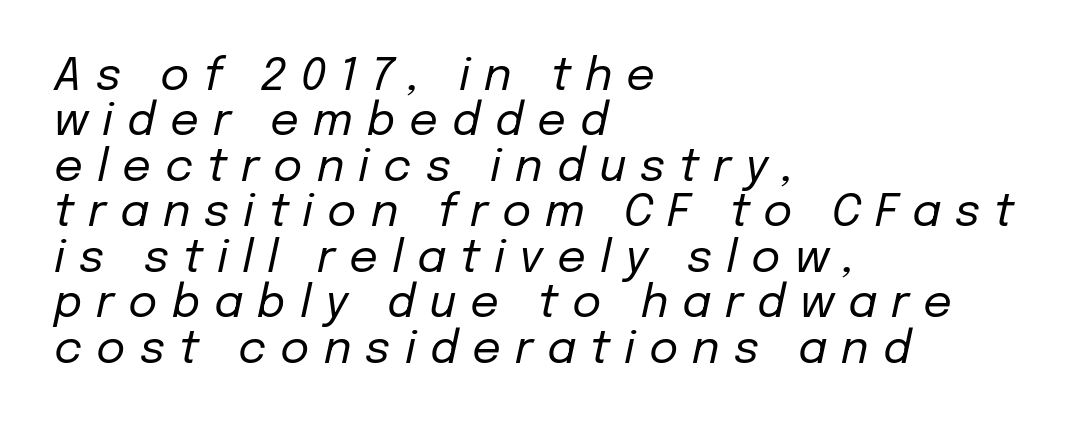
The horizontal fit of the characters is loose and conspicuously gappy. Weight: in the light-to-regular range. The zone under the glyphs is completely vacant. The space between consecutive lines is stingy.
